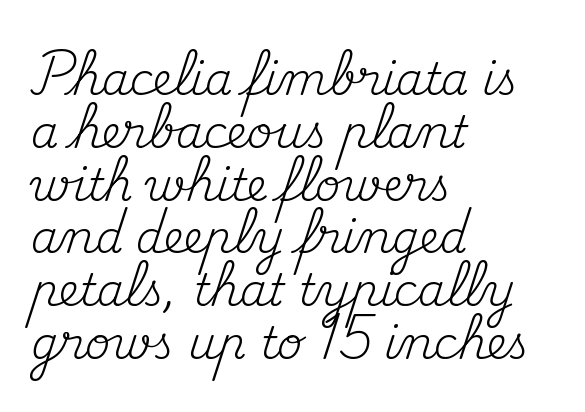
Q: Is the text bold? A: No.
Q: Is the text italic (slanted)? A: Yes.
Q: Is the typeface a serif or a sans-serif typeface? A: Serif.
Q: Is the text underlined? A: No.
Q: How is the paragraph aligned? A: Left-aligned.
Q: Is the spacing between letters normal or unusually wide? A: Normal.
Q: Width (condensed, normal, or wide)? A: Normal.
Q: Stroke contrast? A: Medium.
Q: x-height? A: Small.
Q: Monospaced? A: No.
